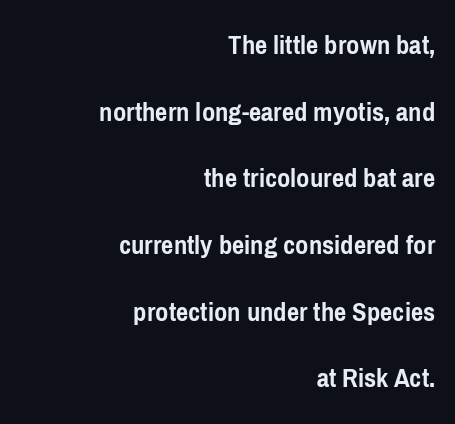
Q: Is the text bold? A: Yes.
Q: Is the text italic (slanted)? A: No, it is upright.
Q: Is the typeface a serif or a sans-serif typeface? A: Sans-serif.
Q: Is the text underlined? A: No.
Q: How is the paragraph aligned? A: Right-aligned.
Q: Is the spacing between letters normal or unusually wide? A: Normal.
Q: Is the spacing between lines tight, normal or loose? A: Loose.
Q: Width (condensed, normal, or wide)? A: Condensed.
Q: Stroke contrast? A: Low.
Q: x-height? A: Medium.
Q: Monospaced? A: No.
